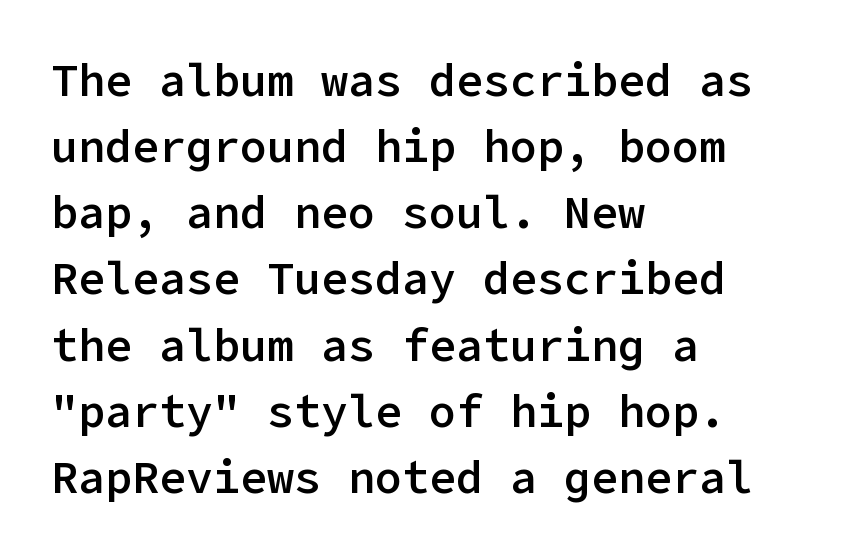
{"serif": "no", "italic": "no", "bold": "semi", "weight": "semibold", "width": "normal", "stroke_contrast": "low", "x_height": "medium", "underline": "no", "align": "left", "line_spacing": "normal", "line_spacing_ratio": 1.47, "letter_spacing": "normal", "letter_spacing_em": 0.0, "glyph_px": 45}
